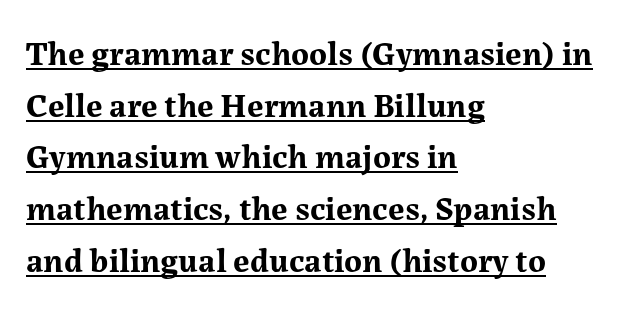
The image shows 34 px bold serif type, upright; set left-aligned, normal line spacing (1.52x), normal letter spacing, underlined; medium stroke contrast and a medium x-height.
